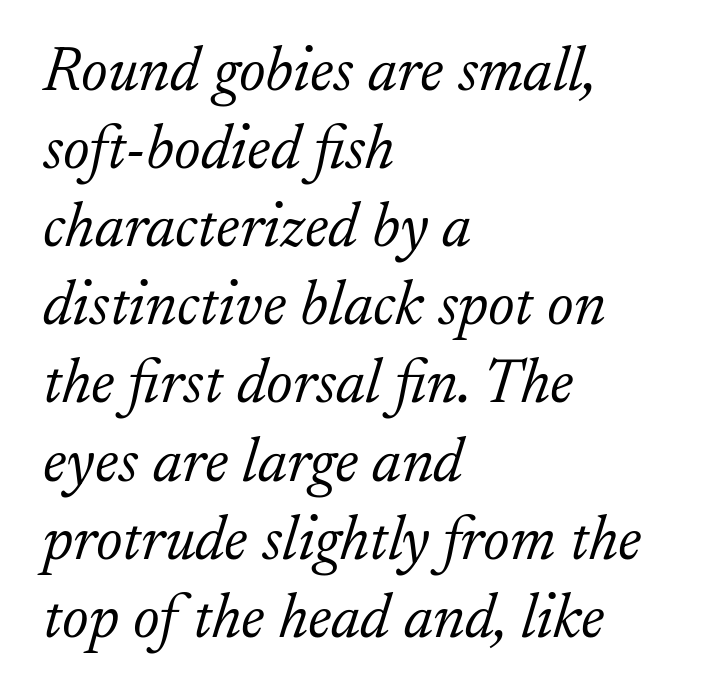
{"serif": "yes", "italic": "yes", "lean": "right", "slant_degrees": 17, "bold": "no", "weight": "light", "width": "normal", "stroke_contrast": "low", "x_height": "small", "monospaced": "no", "underline": "no", "align": "left", "line_spacing_ratio": 1.24, "letter_spacing": "normal", "letter_spacing_em": 0.0, "glyph_px": 63}
